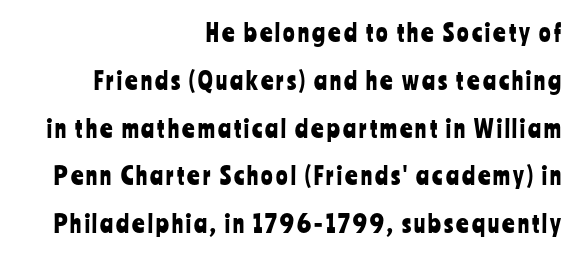
{"italic": "no", "underline": "no", "align": "right", "line_spacing": "loose", "line_spacing_ratio": 1.99, "glyph_px": 24}
